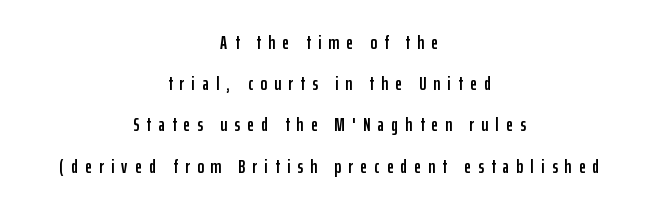
Q: Is the text italic (slanted)? A: No, it is upright.
Q: Is the text underlined? A: No.
Q: How is the paragraph aligned? A: Centered.
Q: Is the spacing between letters normal or unusually wide? A: Unusually wide.
Q: Is the spacing between lines tight, normal or loose? A: Loose.
